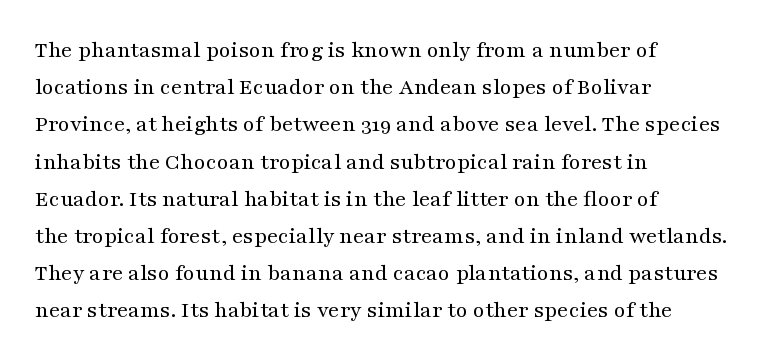
Q: Is the text bold? A: No.
Q: Is the text italic (slanted)? A: No, it is upright.
Q: Is the text underlined? A: No.
Q: How is the paragraph aligned? A: Left-aligned.
Q: Is the spacing between letters normal or unusually wide? A: Normal.
Q: Is the spacing between lines tight, normal or loose? A: Normal.
